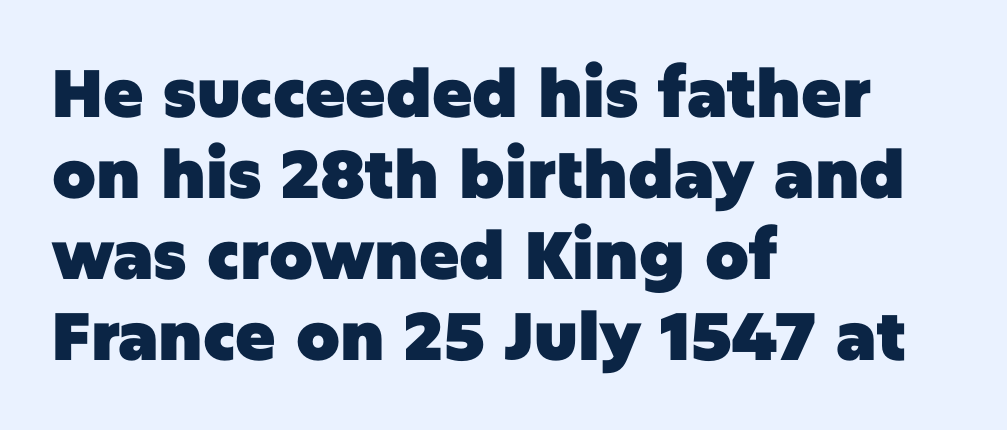
Q: Is the text bold? A: Yes.
Q: Is the text italic (slanted)? A: No, it is upright.
Q: Is the typeface a serif or a sans-serif typeface? A: Sans-serif.
Q: Is the text underlined? A: No.
Q: How is the paragraph aligned? A: Left-aligned.
Q: Is the spacing between letters normal or unusually wide? A: Normal.
Q: Width (condensed, normal, or wide)? A: Normal.
Q: Stroke contrast? A: Low.
Q: x-height? A: Large.
Q: Monospaced? A: No.
